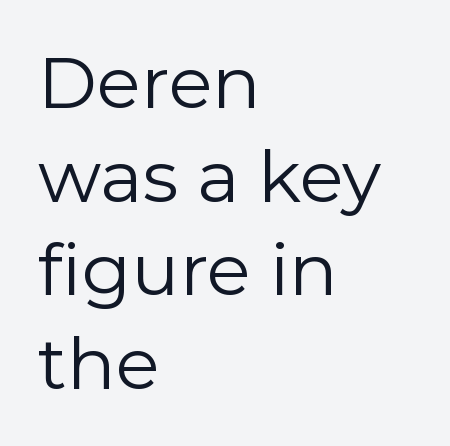
The image shows 72 px regular-weight sans-serif type, upright; set left-aligned, normal line spacing (1.3x), normal letter spacing, not underlined; low stroke contrast and a medium x-height.
